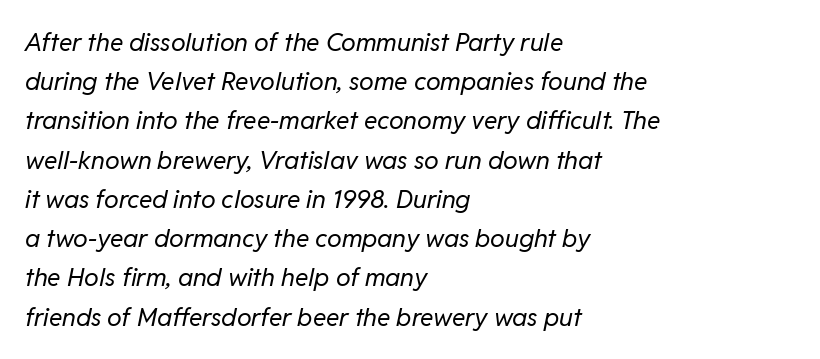
The image shows 25 px text type, italic (leaning right); set left-aligned, normal line spacing (1.57x), normal letter spacing, not underlined.
